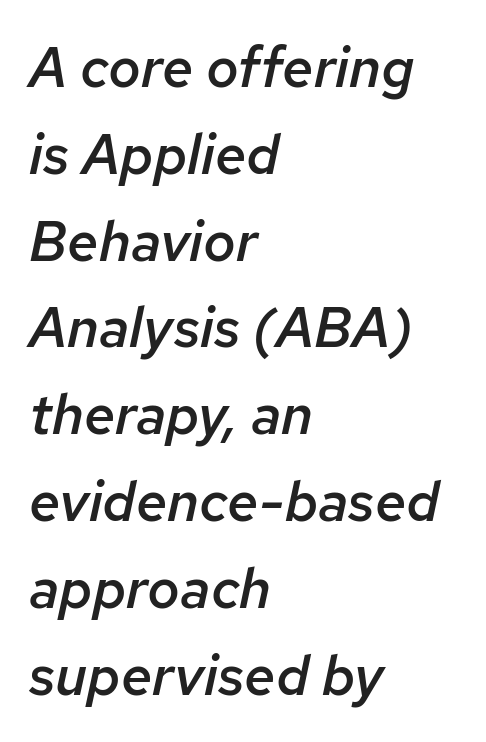
Q: Is the text bold? A: Semi-bold.
Q: Is the text italic (slanted)? A: Yes, it leans right by about 12 degrees.
Q: Is the text underlined? A: No.
Q: How is the paragraph aligned? A: Left-aligned.
Q: Is the spacing between letters normal or unusually wide? A: Normal.
Q: Is the spacing between lines tight, normal or loose? A: Normal.
Q: Width (condensed, normal, or wide)? A: Normal.
Q: Stroke contrast? A: Low.
Q: x-height? A: Medium.
Q: Monospaced? A: No.
